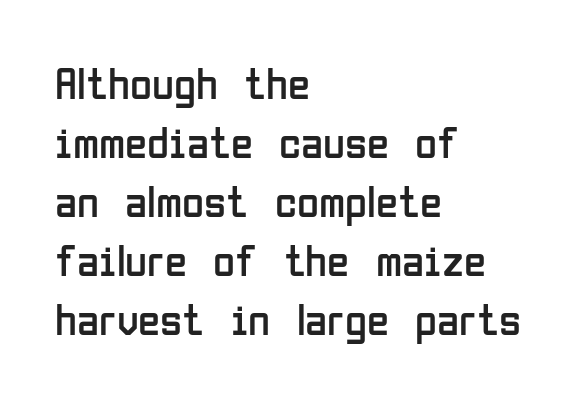
{"serif": "no", "italic": "no", "bold": "no", "weight": "regular", "width": "condensed", "stroke_contrast": "low", "x_height": "medium", "monospaced": "no", "underline": "no", "align": "left", "line_spacing": "normal", "line_spacing_ratio": 1.31, "letter_spacing": "normal", "letter_spacing_em": 0.0, "glyph_px": 45}
